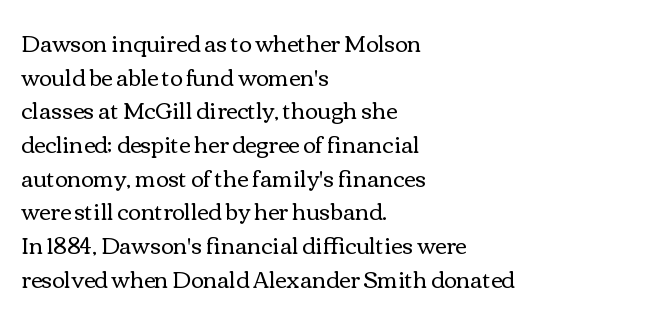
The image shows 22 px text type, upright; set left-aligned, normal line spacing (1.53x), normal letter spacing, not underlined.
